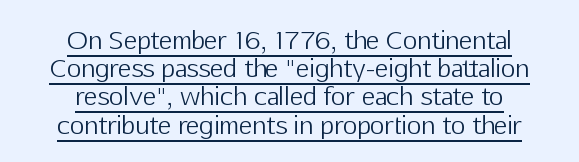
The image shows 25 px text type, upright; set centered, tight line spacing (1.13x), normal letter spacing, underlined.
